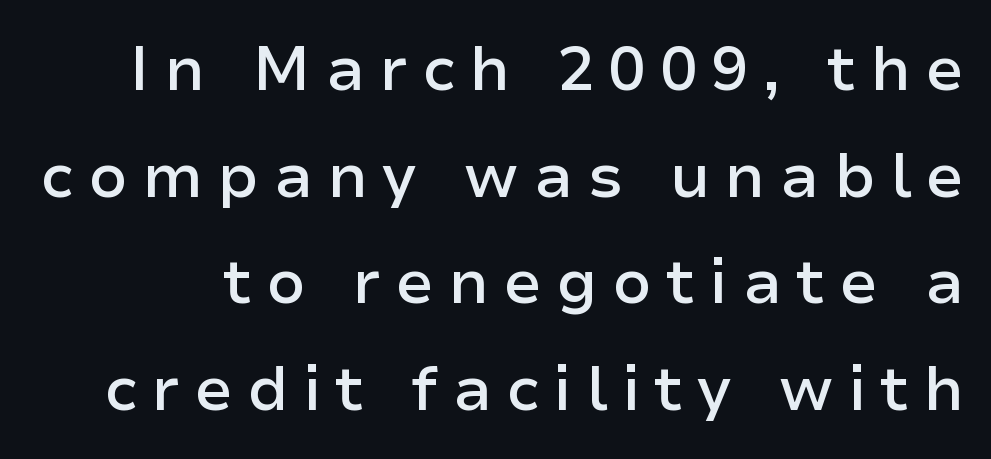
The image shows 62 px semibold sans-serif type, upright; set line spacing 1.72x, unusually wide letter spacing (+0.23 em), not underlined; low stroke contrast and a medium x-height.
